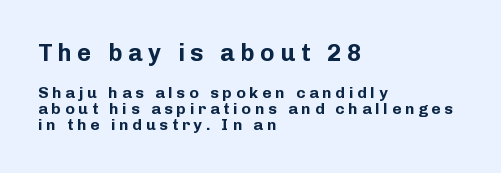
{"italic": "no", "bold": "yes", "underline": "no", "align": "left", "line_spacing": "tight", "line_spacing_ratio": 1.02, "letter_spacing": "wide", "letter_spacing_em": 0.24, "larger_block": "first", "size_ratio": 1.5, "glyph_px": 24}
